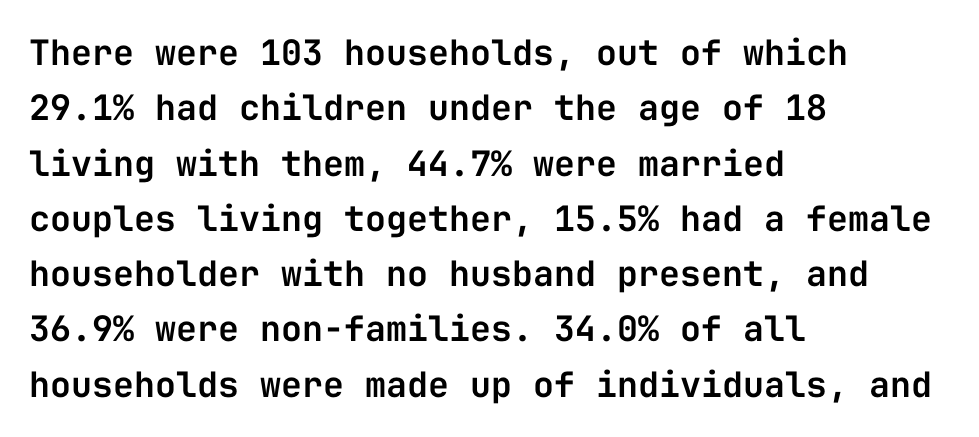
The image shows 35 px sans-serif type, upright, monospaced; set left-aligned, normal line spacing (1.58x), normal letter spacing, not underlined; low stroke contrast and a medium x-height.
